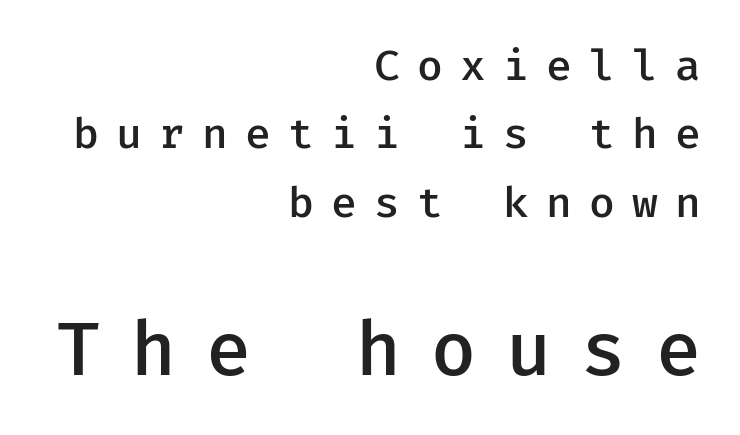
The setting favours the right margin, as signatures and pull-quotes sometimes do. The typography opts for an upright posture over an oblique one. The font family rendered here belongs to the sans-serif group. Stems and bowls a touch heavier than normal — semibold. Regarding leading, the lines here are spaced in the standard way. Students, note that the glyphs here are deliberately spaced far apart.
